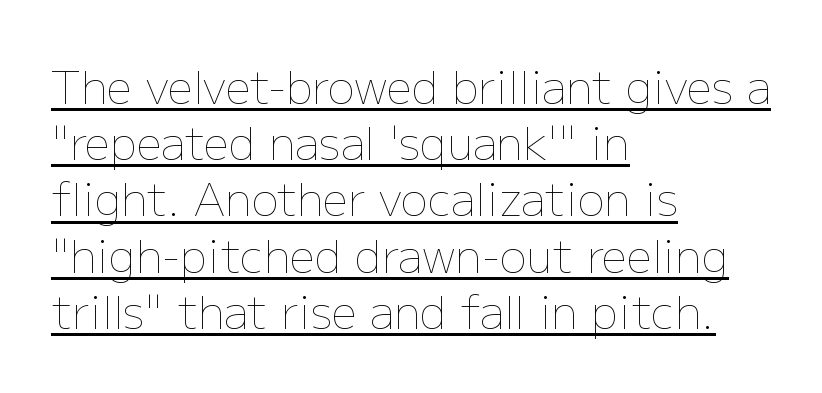
The image shows 45 px thin type, upright; set left-aligned, normal line spacing (1.25x), normal letter spacing, underlined; low stroke contrast and a medium x-height.
